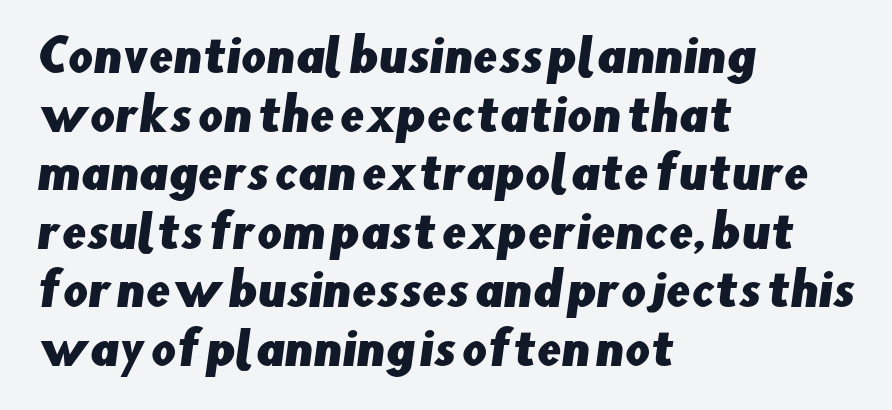
The image shows 44 px sans-serif type; set left-aligned, normal line spacing (1.33x), normal letter spacing, not underlined; low stroke contrast and a small x-height.
